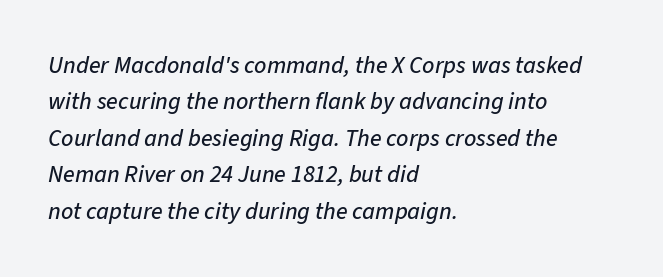
The image shows 24 px text type, italic (leaning right); set left-aligned, normal line spacing (1.52x), normal letter spacing, not underlined.
